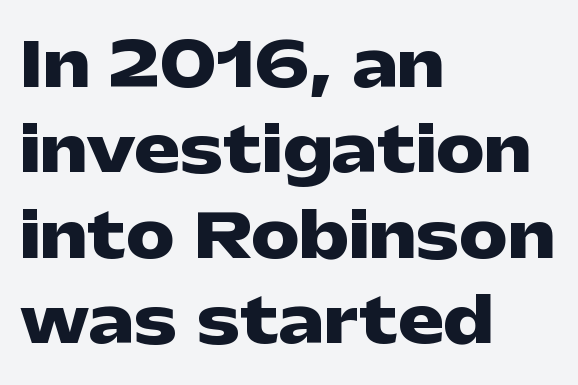
Q: Is the text bold? A: Yes.
Q: Is the text italic (slanted)? A: No, it is upright.
Q: Is the typeface a serif or a sans-serif typeface? A: Sans-serif.
Q: Is the text underlined? A: No.
Q: How is the paragraph aligned? A: Left-aligned.
Q: Is the spacing between letters normal or unusually wide? A: Normal.
Q: Is the spacing between lines tight, normal or loose? A: Normal.
Q: Width (condensed, normal, or wide)? A: Wide.
Q: Stroke contrast? A: Low.
Q: x-height? A: Medium.
Q: Monospaced? A: No.
